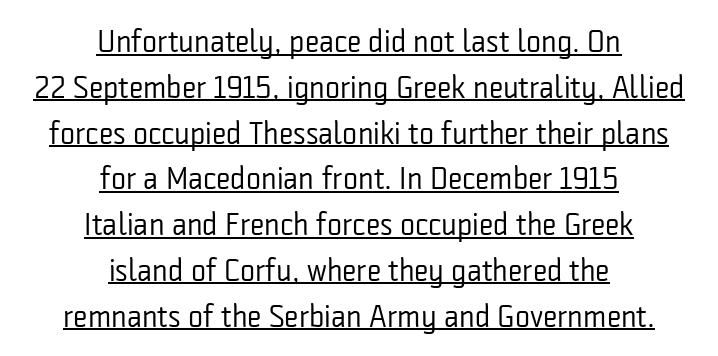
The image shows 32 px regular-weight, condensed sans-serif type, upright; set centered, normal line spacing (1.43x), normal letter spacing, underlined; low stroke contrast and a medium x-height.
